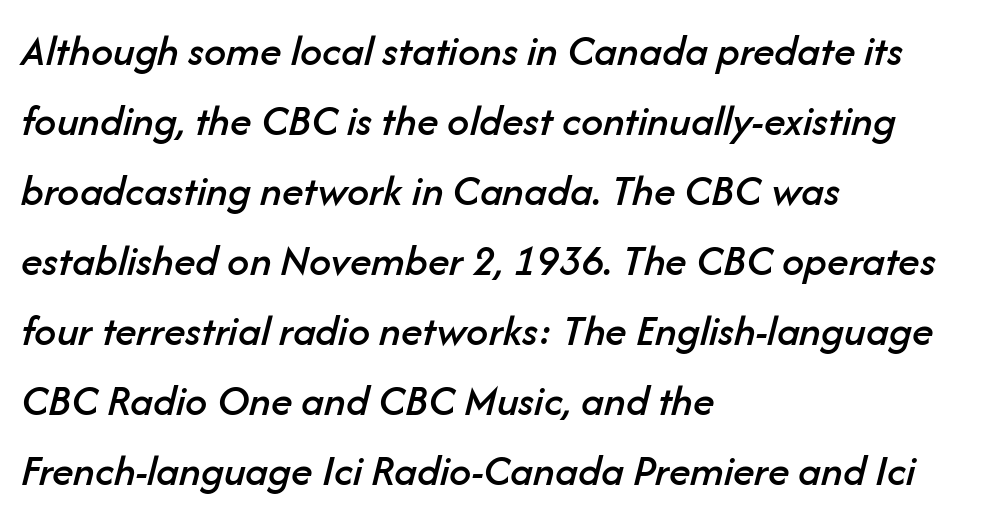
Q: Is the text italic (slanted)? A: Yes, it leans right by about 14 degrees.
Q: Is the text underlined? A: No.
Q: How is the paragraph aligned? A: Left-aligned.
Q: Is the spacing between letters normal or unusually wide? A: Normal.
Q: Is the spacing between lines tight, normal or loose? A: Normal.
Q: Width (condensed, normal, or wide)? A: Normal.
Q: Stroke contrast? A: Low.
Q: x-height? A: Medium.
Q: Monospaced? A: No.
